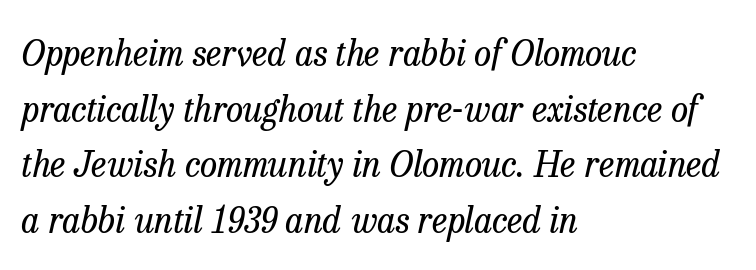
A normal amount of white space separates one row of letters from the next. Weight class: somewhere from thin through regular. Standard letterfit; no display-style spreading of the glyphs. The letters are slanted; this is an italic face. Do the characters align in a grid? No, the font is proportional. Letters rest on an invisible, unmarked baseline.
